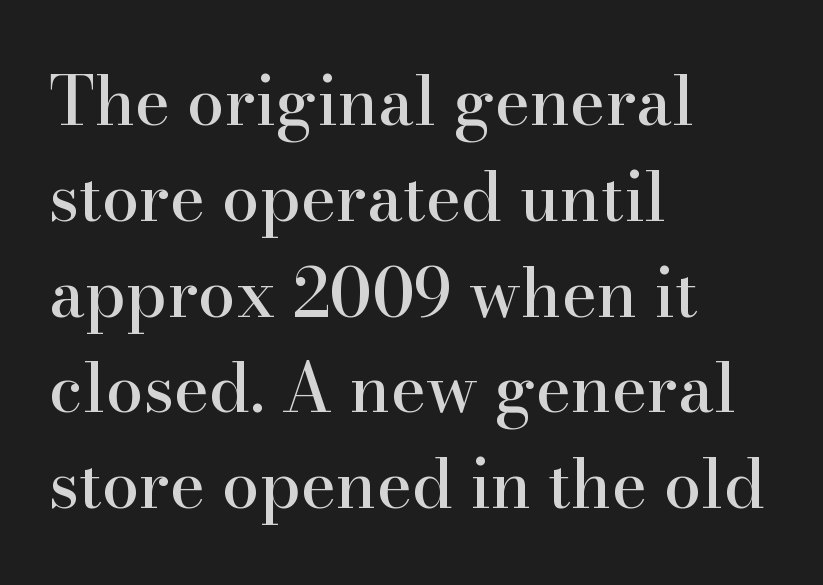
The image shows 67 px serif type, upright; set left-aligned, normal line spacing (1.43x), normal letter spacing, not underlined; high stroke contrast and a small x-height.
